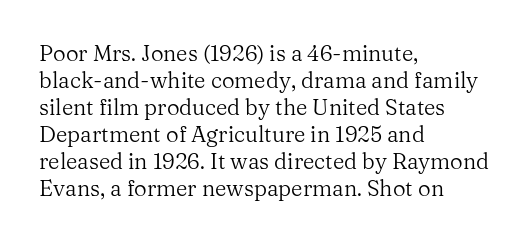
Beneath every word, the page is bare. The lettering holds an erect, upright posture throughout. Caption: face not bold, strokes unweighted. The gaps between neighbouring characters are ordinary and unremarkable.
